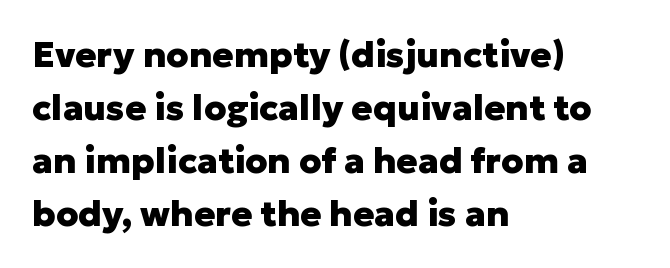
{"serif": "no", "italic": "no", "bold": "yes", "weight": "heavy", "width": "normal", "stroke_contrast": "low", "x_height": "medium", "monospaced": "no", "underline": "no", "align": "left", "line_spacing": "normal", "line_spacing_ratio": 1.51, "letter_spacing": "normal", "letter_spacing_em": 0.0, "glyph_px": 35}
